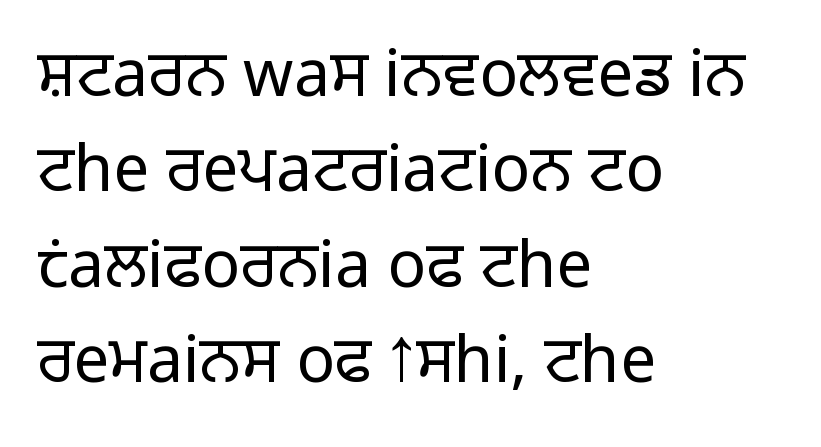
{"serif": "no", "italic": "no", "bold": "no", "weight": "light", "width": "normal", "stroke_contrast": "low", "x_height": "medium", "monospaced": "no", "underline": "no", "align": "left", "line_spacing": "normal", "line_spacing_ratio": 1.49, "letter_spacing": "normal", "letter_spacing_em": 0.0, "glyph_px": 64}
